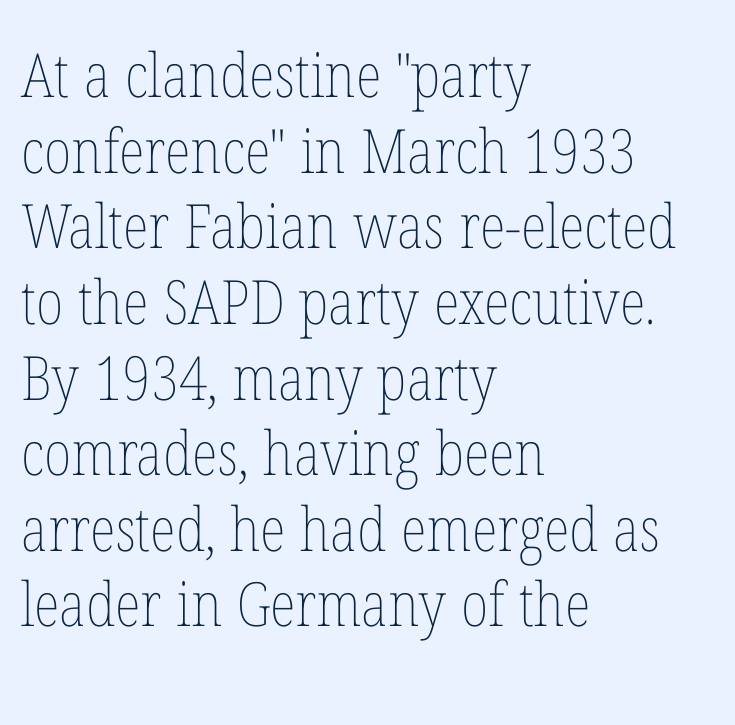
The image shows 61 px thin, condensed type, upright; set left-aligned, line spacing 1.24x, normal letter spacing, not underlined; low stroke contrast and a medium x-height.
